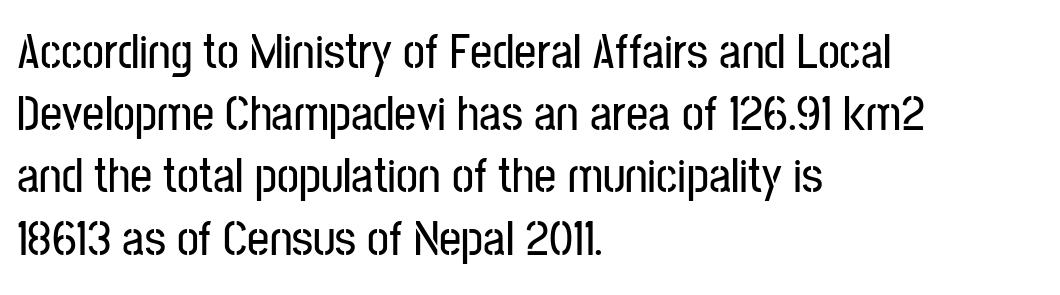
A student would call this left alignment; a typographer would say flush left, rag right. Descenders hang freely into open space. These lines were composed using upright roman letters. Leading matches the norm, producing a regular column. The face used here is a sans, in the tradition of grotesques and geometrics. The tracking reads as untouched default to a designer's eye.
